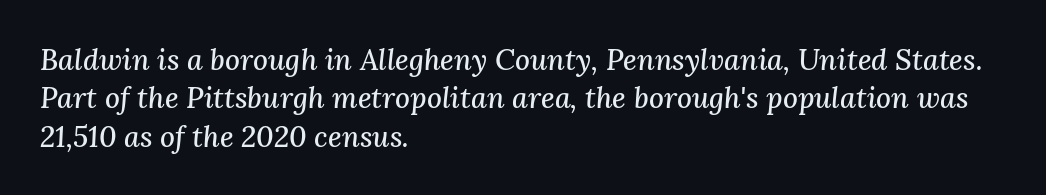
Q: Is the text italic (slanted)? A: Yes, it leans right by about 3 degrees.
Q: Is the typeface a serif or a sans-serif typeface? A: Serif.
Q: Is the text underlined? A: No.
Q: How is the paragraph aligned? A: Left-aligned.
Q: Is the spacing between letters normal or unusually wide? A: Normal.
Q: Is the spacing between lines tight, normal or loose? A: Normal.
Q: Width (condensed, normal, or wide)? A: Normal.
Q: Stroke contrast? A: Medium.
Q: x-height? A: Medium.
Q: Monospaced? A: No.
